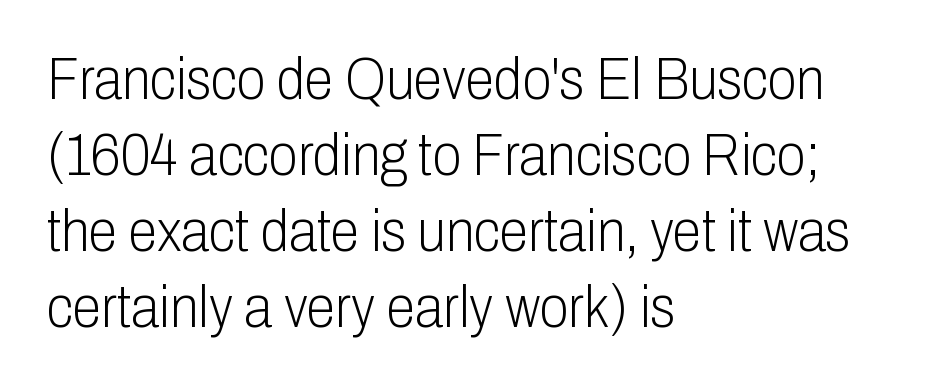
{"serif": "no", "italic": "no", "bold": "no", "weight": "light", "width": "condensed", "stroke_contrast": "low", "x_height": "medium", "monospaced": "no", "underline": "no", "align": "left", "line_spacing": "normal", "line_spacing_ratio": 1.29, "letter_spacing": "normal", "letter_spacing_em": 0.0, "glyph_px": 59}
